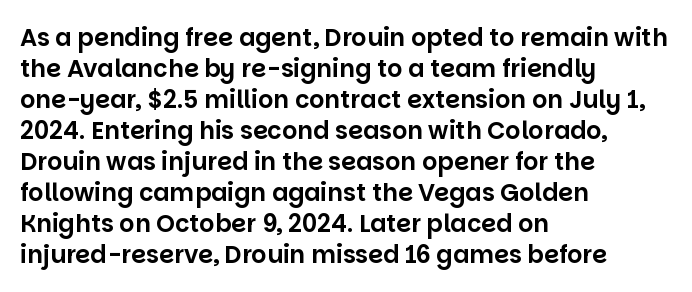
The image shows 24 px text type, upright; set left-aligned, normal line spacing (1.29x), normal letter spacing, not underlined.
